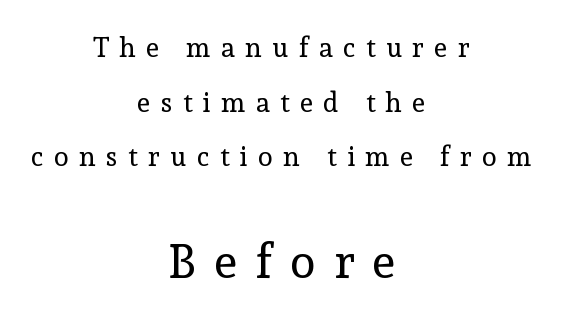
{"serif": "yes", "italic": "no", "bold": "no", "weight": "regular", "width": "normal", "x_height": "medium", "monospaced": "no", "underline": "no", "align": "center", "line_spacing": "loose", "line_spacing_ratio": 2.02, "letter_spacing": "wide", "letter_spacing_em": 0.39, "larger_block": "second", "size_ratio": 1.74, "glyph_px": 47}
